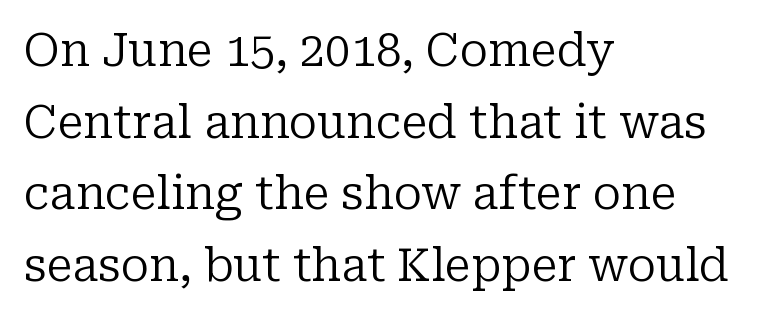
{"serif": "yes", "italic": "no", "bold": "no", "weight": "regular", "width": "normal", "stroke_contrast": "low", "x_height": "medium", "monospaced": "no", "underline": "no", "align": "left", "line_spacing": "normal", "line_spacing_ratio": 1.59, "letter_spacing": "normal", "letter_spacing_em": 0.0, "glyph_px": 45}
